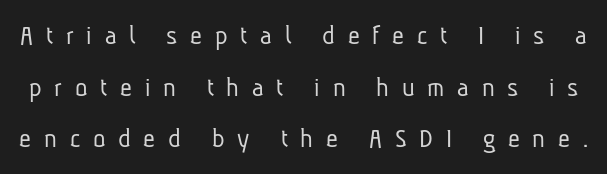
Serifs: no, the terminals of the letterforms are clean. Beneath every word, the page is bare. The gaps between neighbouring characters are conspicuously large. Each letter keeps its own natural width here, so spacing adapts to shape. The font sits on the lighter half of the weight spectrum, regular included.
